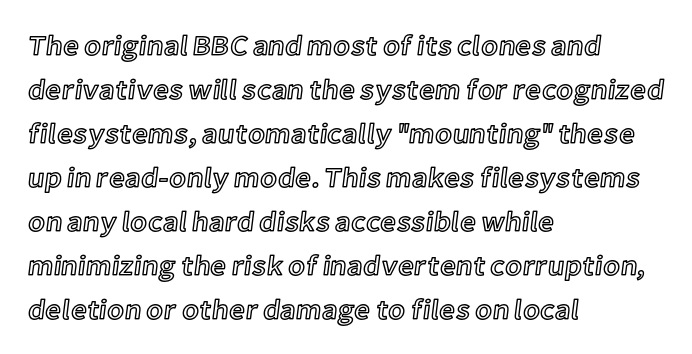
Leading matches the norm, producing a regular column. Descenders hang freely into open space. Note the varied advance widths — an 'i' is clearly narrower than an 'm'. The passage is arranged the way most books set body copy — flush left.
